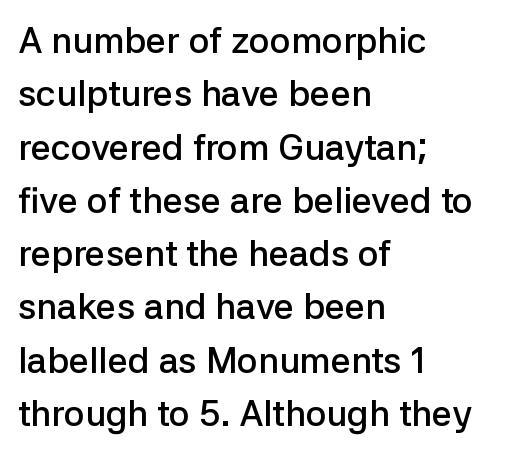
The image shows 36 px semibold sans-serif type, upright; set left-aligned, normal line spacing (1.48x), normal letter spacing, not underlined; low stroke contrast and a medium x-height.
